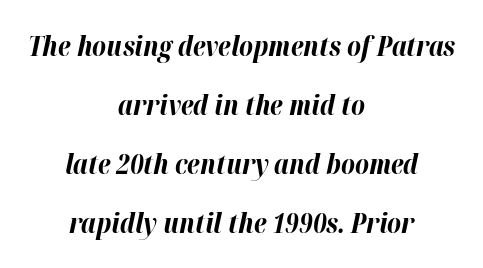
Q: Is the text bold? A: Yes.
Q: Is the text italic (slanted)? A: Yes, it leans right by about 12 degrees.
Q: Is the text underlined? A: No.
Q: How is the paragraph aligned? A: Centered.
Q: Is the spacing between letters normal or unusually wide? A: Normal.
Q: Is the spacing between lines tight, normal or loose? A: Loose.
